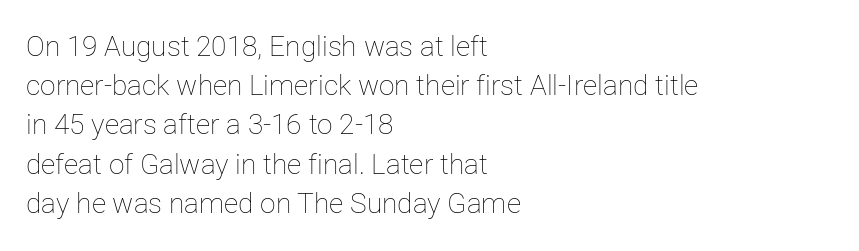
{"italic": "no", "bold": "no", "weight": "thin", "width": "normal", "stroke_contrast": "low", "x_height": "medium", "monospaced": "no", "underline": "no", "align": "left", "line_spacing": "normal", "line_spacing_ratio": 1.4, "letter_spacing": "normal", "letter_spacing_em": 0.0, "glyph_px": 28}
